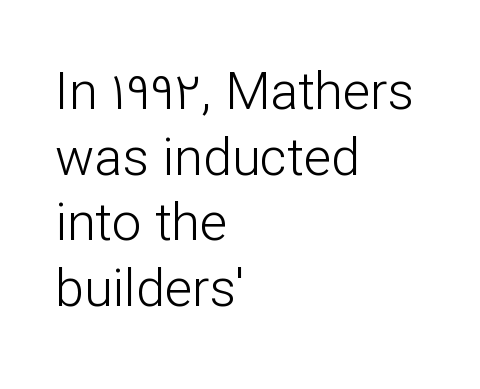
Q: Is the text bold? A: No.
Q: Is the text italic (slanted)? A: No, it is upright.
Q: Is the typeface a serif or a sans-serif typeface? A: Sans-serif.
Q: Is the text underlined? A: No.
Q: How is the paragraph aligned? A: Left-aligned.
Q: Is the spacing between letters normal or unusually wide? A: Normal.
Q: Is the spacing between lines tight, normal or loose? A: Normal.
Q: Width (condensed, normal, or wide)? A: Normal.
Q: Stroke contrast? A: Low.
Q: x-height? A: Medium.
Q: Monospaced? A: No.
